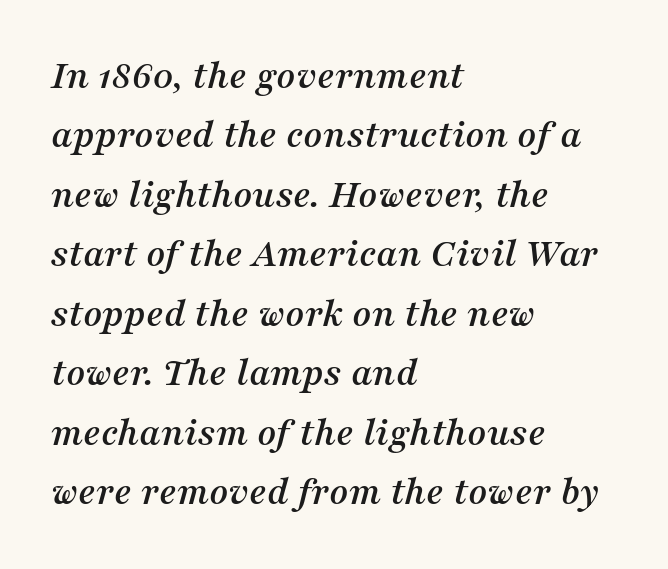
The image shows 41 px serif type, italic (leaning right); set left-aligned, normal line spacing (1.45x), normal letter spacing, not underlined; medium stroke contrast and a medium x-height.
